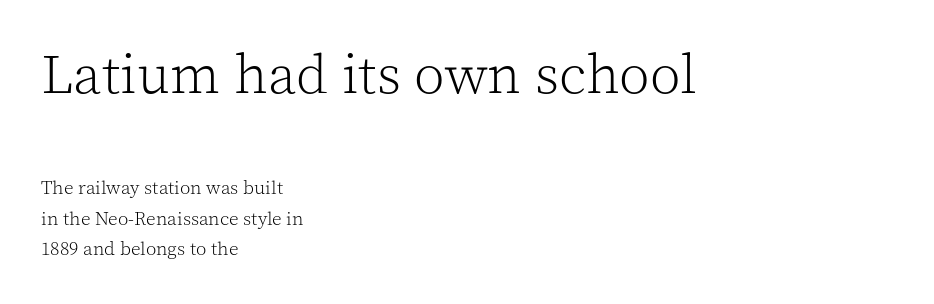
Q: Is the text bold? A: No.
Q: Is the text italic (slanted)? A: No, it is upright.
Q: Is the typeface a serif or a sans-serif typeface? A: Serif.
Q: Is the text underlined? A: No.
Q: How is the paragraph aligned? A: Left-aligned.
Q: Is the spacing between letters normal or unusually wide? A: Normal.
Q: Is the spacing between lines tight, normal or loose? A: Normal.
Q: Which block of text is set in a larger size, the first (top) or the second (bottom)? A: The first (top) one.
Q: Width (condensed, normal, or wide)? A: Normal.
Q: x-height? A: Medium.
Q: Monospaced? A: No.
